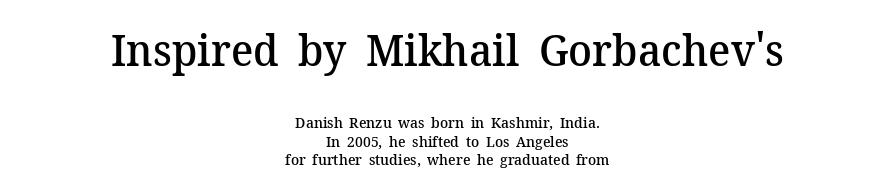
The text was rendered using a seriffed face with decorative stroke endings. Look at the glyph heights: the upper group is clearly the bigger setting. The zone under the glyphs is completely vacant. A typesetter would call this zero additional tracking. As a designer I'd log this as weight 600, semibold.
